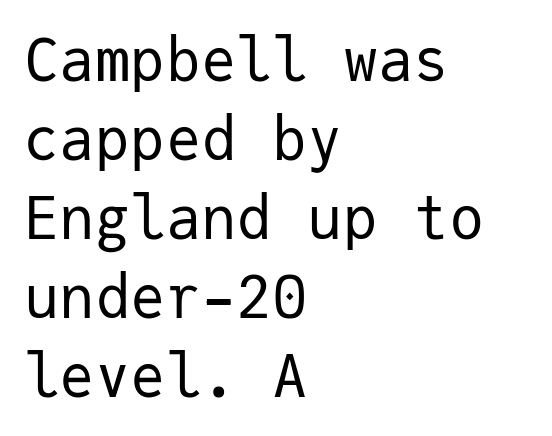
Summary of weight: not heavy and not bold. A typesetter would call this monospace, since all characters share one set width. Nope, not italic — everything's standing straight. The line-height multiplier appears to be the usual default. You could call the tracking neutral — neither tight nor loose.
